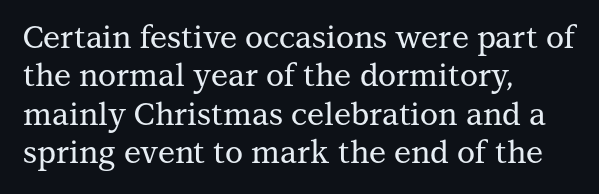
Q: Is the text italic (slanted)? A: No, it is upright.
Q: Is the typeface a serif or a sans-serif typeface? A: Serif.
Q: Is the text underlined? A: No.
Q: How is the paragraph aligned? A: Left-aligned.
Q: Is the spacing between letters normal or unusually wide? A: Normal.
Q: Width (condensed, normal, or wide)? A: Normal.
Q: Stroke contrast? A: Medium.
Q: x-height? A: Medium.
Q: Monospaced? A: No.
